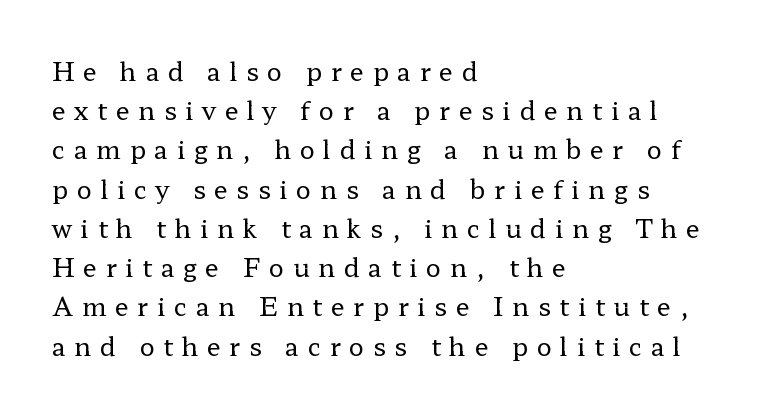
{"italic": "no", "bold": "no", "underline": "no", "align": "left", "line_spacing": "normal", "line_spacing_ratio": 1.57, "letter_spacing": "wide", "letter_spacing_em": 0.35, "glyph_px": 25}
